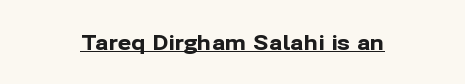
The image shows 21 px bold type, upright; set centered, normal letter spacing, underlined.
